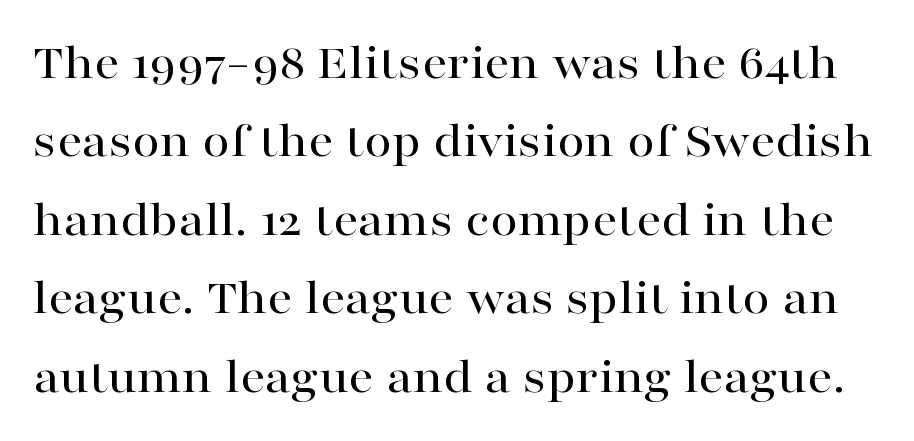
Q: Is the text italic (slanted)? A: No, it is upright.
Q: Is the typeface a serif or a sans-serif typeface? A: Serif.
Q: Is the text underlined? A: No.
Q: Is the spacing between letters normal or unusually wide? A: Normal.
Q: Is the spacing between lines tight, normal or loose? A: Normal.
Q: Width (condensed, normal, or wide)? A: Wide.
Q: Stroke contrast? A: High.
Q: x-height? A: Medium.
Q: Monospaced? A: No.
